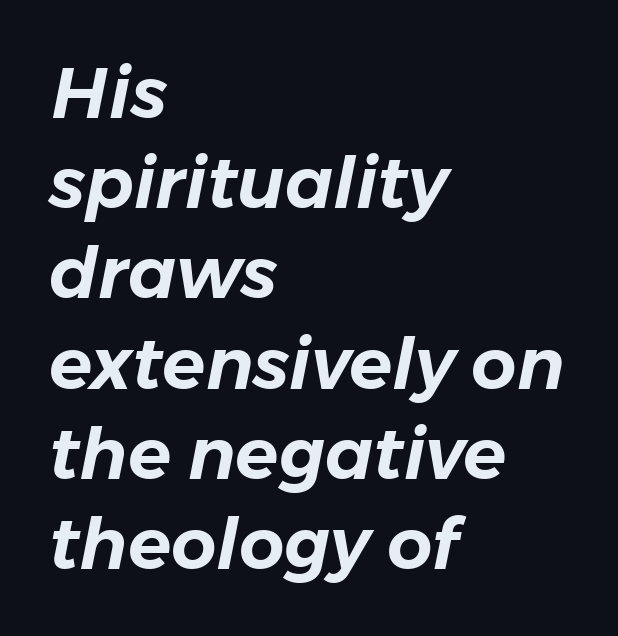
Look at the tracking — it's just the regular setting, nothing added. If you drew a ruler down the left edge, every line would touch it. Notice how descenders clear the ascenders below comfortably — that's standard leading. The face used here has a pronounced slope to its letters. Descenders are the only things crossing below the line. Character widths vary here, with narrow letters taking less room than wide ones.
